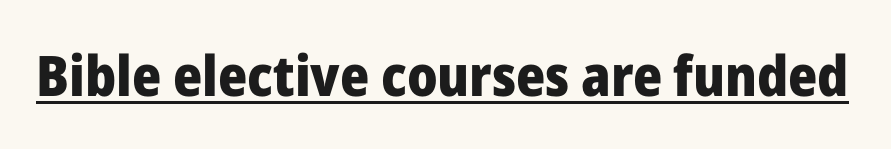
Q: Is the text bold? A: Yes.
Q: Is the text italic (slanted)? A: No, it is upright.
Q: Is the typeface a serif or a sans-serif typeface? A: Sans-serif.
Q: Is the text underlined? A: Yes.
Q: Is the spacing between letters normal or unusually wide? A: Normal.
Q: Width (condensed, normal, or wide)? A: Normal.
Q: Stroke contrast? A: Low.
Q: x-height? A: Medium.
Q: Monospaced? A: No.
